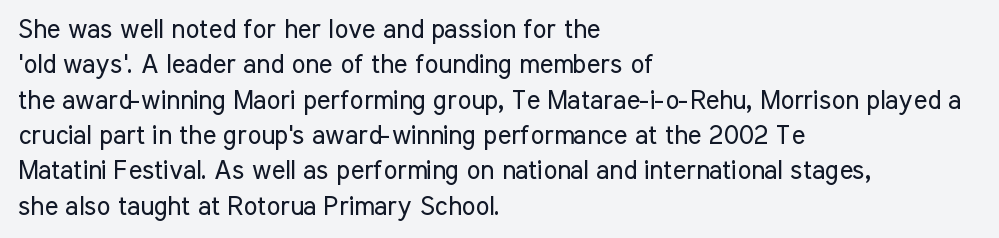
Vertically, the passage feels balanced, rows spaced as you'd expect. No italicization has been applied; the sample stays upright. A bare baseline throughout the passage. Think standard paragraph weight, or any step lighter than that.
